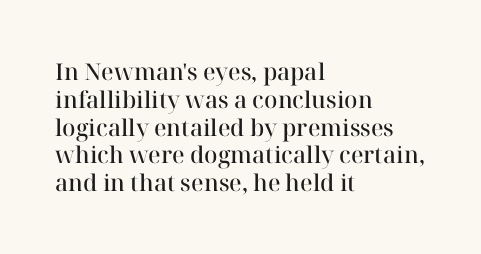
The image shows 23 px text type, upright; set left-aligned, line spacing 1.21x, normal letter spacing, not underlined.
